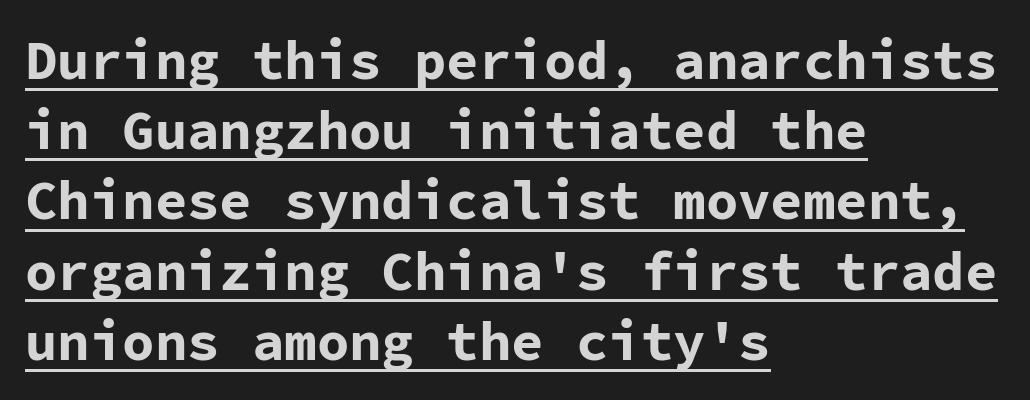
The image shows 54 px bold sans-serif type, upright, monospaced; set left-aligned, normal line spacing (1.3x), normal letter spacing, underlined; low stroke contrast and a medium x-height.
